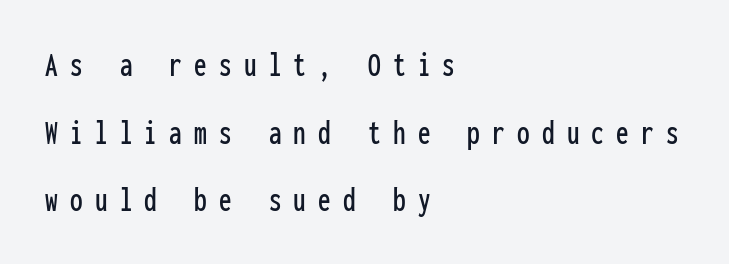
The image shows 36 px condensed sans-serif type, upright, monospaced; set left-aligned, line spacing 1.88x, unusually wide letter spacing (+0.34 em), not underlined; low stroke contrast and a medium x-height.
